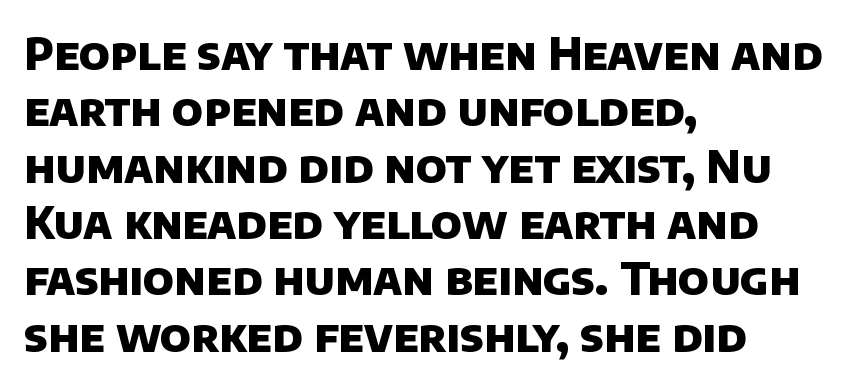
{"serif": "no", "bold": "yes", "weight": "heavy", "width": "normal", "stroke_contrast": "low", "x_height": "large", "monospaced": "no", "underline": "no", "align": "left", "line_spacing": "normal", "line_spacing_ratio": 1.28, "letter_spacing": "normal", "letter_spacing_em": 0.0, "glyph_px": 44}
